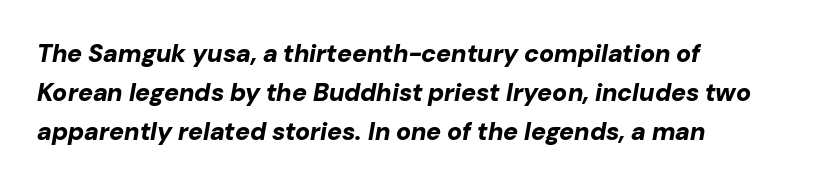
{"italic": "yes", "lean": "right", "slant_degrees": 10, "bold": "yes", "underline": "no", "align": "left", "line_spacing": "normal", "line_spacing_ratio": 1.56, "letter_spacing": "normal", "letter_spacing_em": 0.0, "glyph_px": 25}
